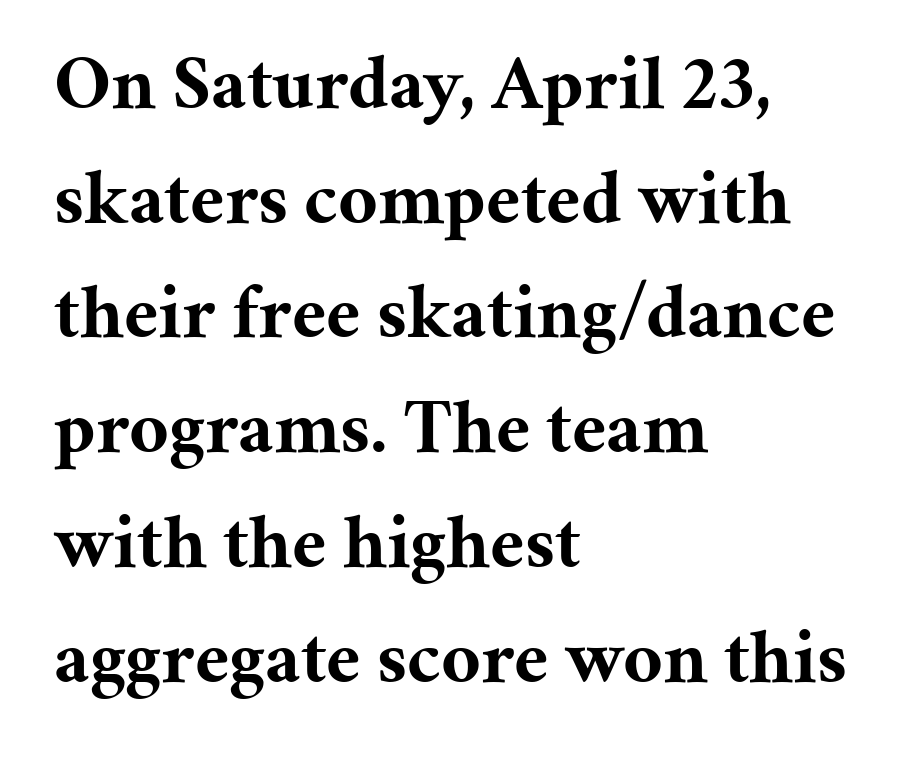
Q: Is the text bold? A: Yes.
Q: Is the text italic (slanted)? A: No, it is upright.
Q: Is the typeface a serif or a sans-serif typeface? A: Serif.
Q: Is the text underlined? A: No.
Q: How is the paragraph aligned? A: Left-aligned.
Q: Is the spacing between letters normal or unusually wide? A: Normal.
Q: Is the spacing between lines tight, normal or loose? A: Normal.
Q: Width (condensed, normal, or wide)? A: Normal.
Q: Stroke contrast? A: Medium.
Q: x-height? A: Medium.
Q: Monospaced? A: No.
